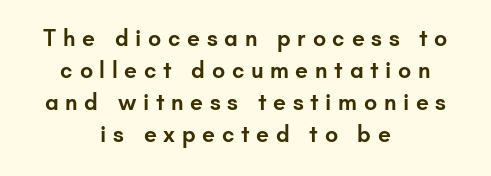
Weight: semibold (demi). Short and long lines alike share a common midpoint. Vertical strokes here are truly vertical. Rows of type keep a routine distance in the vertical direction.
